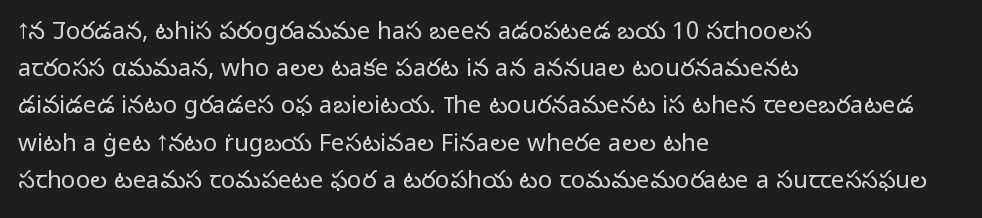
Ordinary non-slanted type is in use. This sample uses plain, unmodified letter spacing. Has an underline been added? It has not. The designer left line spacing at the default. The cut favours lightness, reaching ordinary text weight at its darkest. Layout note: lines flush left.
